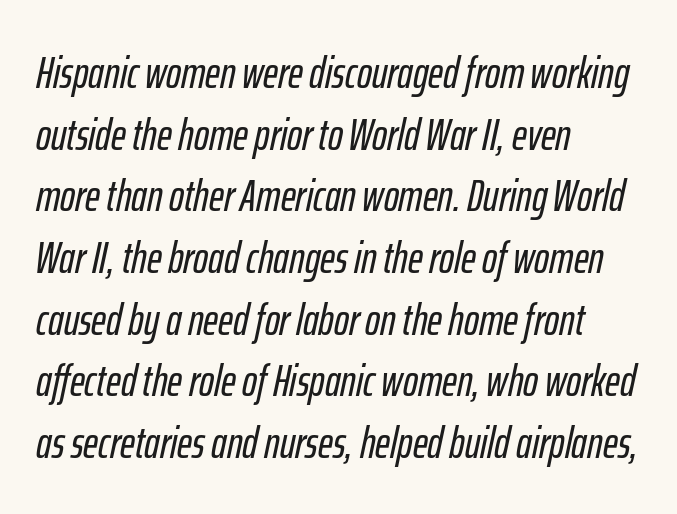
Compared with typical body copy, the letter spacing here is the same. These lines are rendered in a variable-pitch font. Left-aligned paragraph, ragged on the right. It's the slanting kind of type. The line-height multiplier appears to be the usual default. Descenders are the only things crossing below the line.
